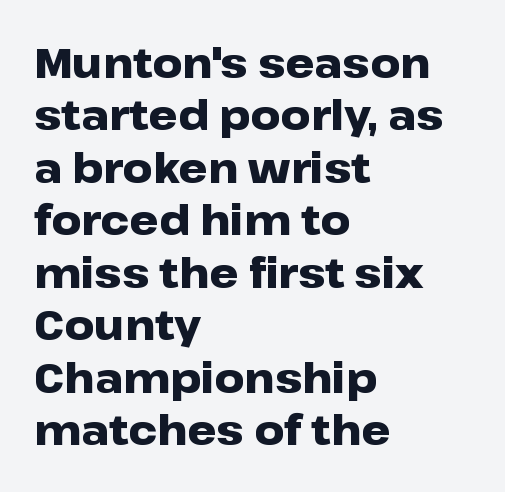
Q: Is the text bold? A: Yes.
Q: Is the text italic (slanted)? A: No, it is upright.
Q: Is the typeface a serif or a sans-serif typeface? A: Sans-serif.
Q: Is the text underlined? A: No.
Q: How is the paragraph aligned? A: Left-aligned.
Q: Is the spacing between letters normal or unusually wide? A: Normal.
Q: Is the spacing between lines tight, normal or loose? A: Normal.
Q: Width (condensed, normal, or wide)? A: Wide.
Q: Stroke contrast? A: Low.
Q: x-height? A: Medium.
Q: Monospaced? A: No.
